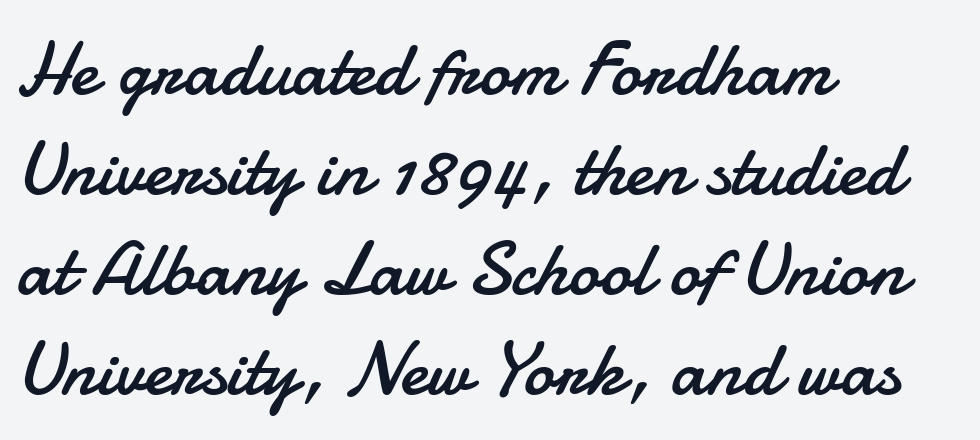
Q: Is the text bold? A: No.
Q: Is the text italic (slanted)? A: Yes.
Q: Is the typeface a serif or a sans-serif typeface? A: Sans-serif.
Q: Is the text underlined? A: No.
Q: How is the paragraph aligned? A: Left-aligned.
Q: Is the spacing between letters normal or unusually wide? A: Normal.
Q: Is the spacing between lines tight, normal or loose? A: Normal.
Q: Width (condensed, normal, or wide)? A: Normal.
Q: Stroke contrast? A: Low.
Q: x-height? A: Small.
Q: Monospaced? A: No.
